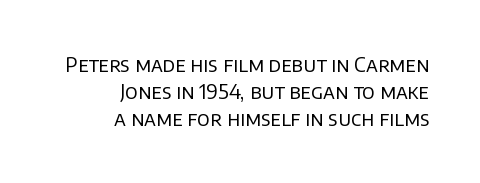
The compositor pushed each line to the right boundary. Letters rest on an invisible, unmarked baseline. Unbolded letterforms with no extra heft. Every stem runs plumb, perpendicular to the baseline. No extra tracking has been applied to these lines.
